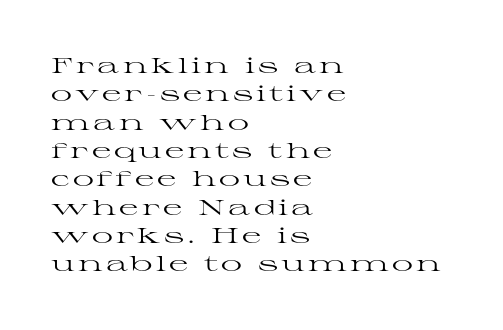
{"italic": "no", "bold": "no", "underline": "no", "align": "left", "line_spacing": "normal", "line_spacing_ratio": 1.35, "glyph_px": 21}
